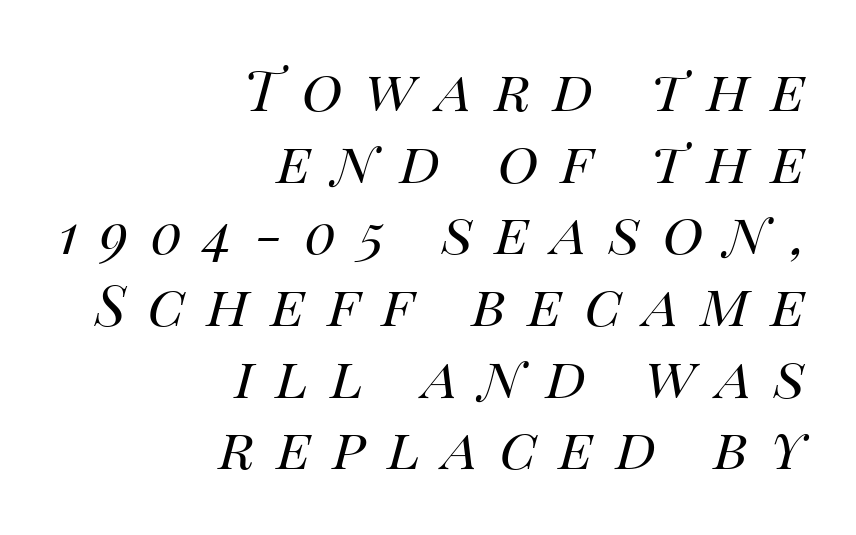
The image shows 56 px regular-weight type, italic (leaning right); set right-aligned, normal line spacing (1.28x), unusually wide letter spacing (+0.39 em), not underlined; high stroke contrast and a large x-height.
